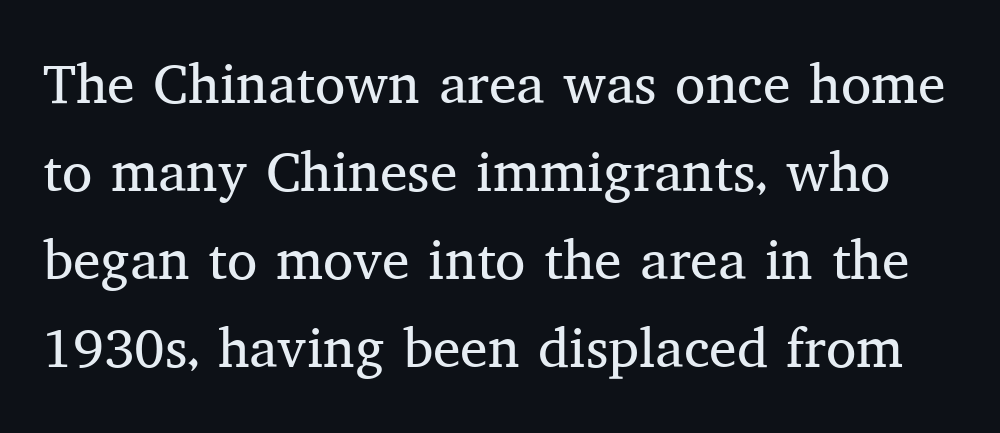
The image shows 55 px regular-weight serif type, upright; set normal line spacing (1.6x), normal letter spacing, not underlined; medium stroke contrast and a medium x-height.
